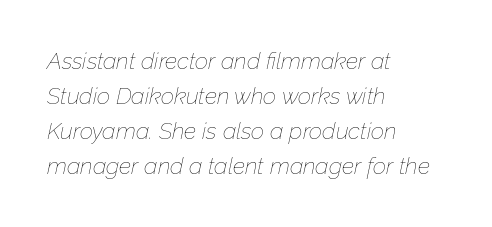
All the whitespace from short lines collects on the right. These glyphs show unthickened strokes, regular width or finer. These lines keep a tight, regular rhythm from letter to letter. Clear beneath every line of the passage. Vertically, the passage feels balanced, rows spaced as you'd expect. Tall strokes in this sample are angled rather than plumb.
